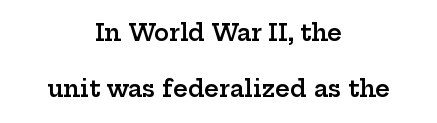
Q: Is the text bold? A: Semi-bold.
Q: Is the text italic (slanted)? A: No, it is upright.
Q: Is the text underlined? A: No.
Q: How is the paragraph aligned? A: Centered.
Q: Is the spacing between letters normal or unusually wide? A: Normal.
Q: Is the spacing between lines tight, normal or loose? A: Loose.
